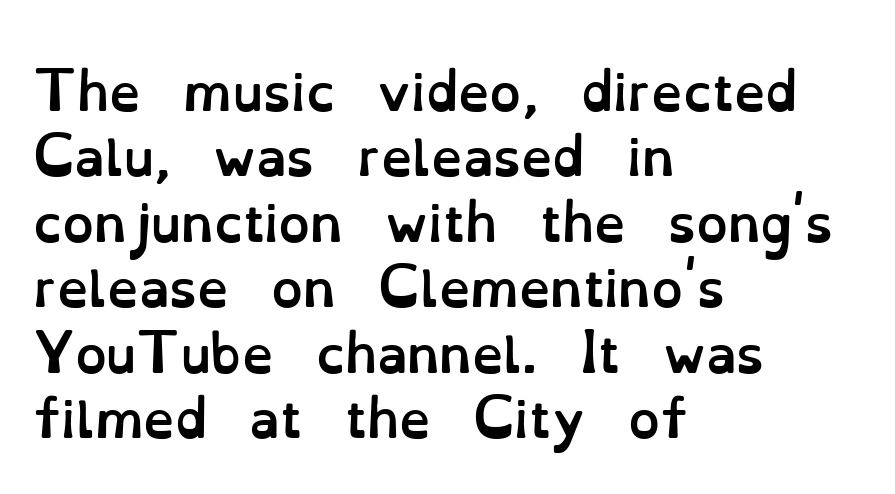
{"italic": "no", "bold": "yes", "weight": "semibold", "width": "normal", "stroke_contrast": "low", "x_height": "small", "monospaced": "no", "underline": "no", "align": "left", "line_spacing": "normal", "line_spacing_ratio": 1.31, "letter_spacing": "normal", "letter_spacing_em": 0.0, "glyph_px": 50}
